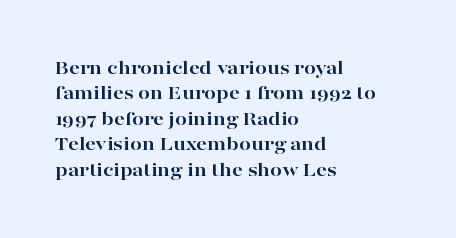
The image shows 21 px bold type, upright; set left-aligned, line spacing 1.21x, normal letter spacing, not underlined.
